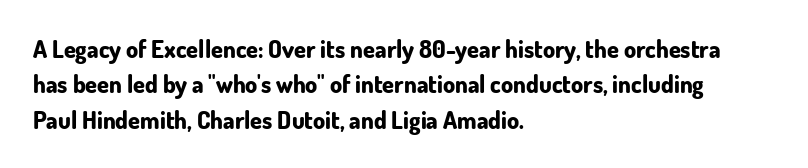
Q: Is the text bold? A: Yes.
Q: Is the text italic (slanted)? A: No, it is upright.
Q: Is the text underlined? A: No.
Q: How is the paragraph aligned? A: Left-aligned.
Q: Is the spacing between letters normal or unusually wide? A: Normal.
Q: Is the spacing between lines tight, normal or loose? A: Normal.
